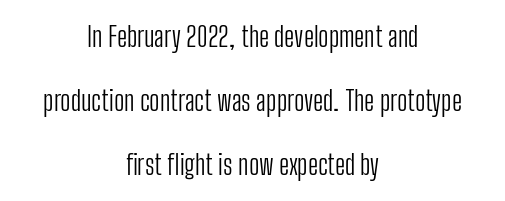
The image shows 27 px text type, upright; set centered, loose line spacing (2.37x), normal letter spacing, not underlined.
